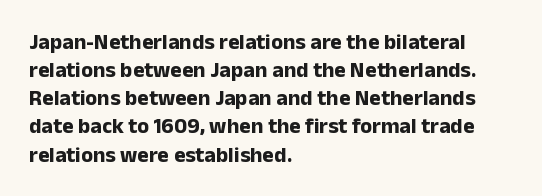
The passage is arranged the way most books set body copy — flush left. No word sits above an underline. Nobody touched the tracking dial on this one. Stroke thickness is high; the sample reads as a true bold.
